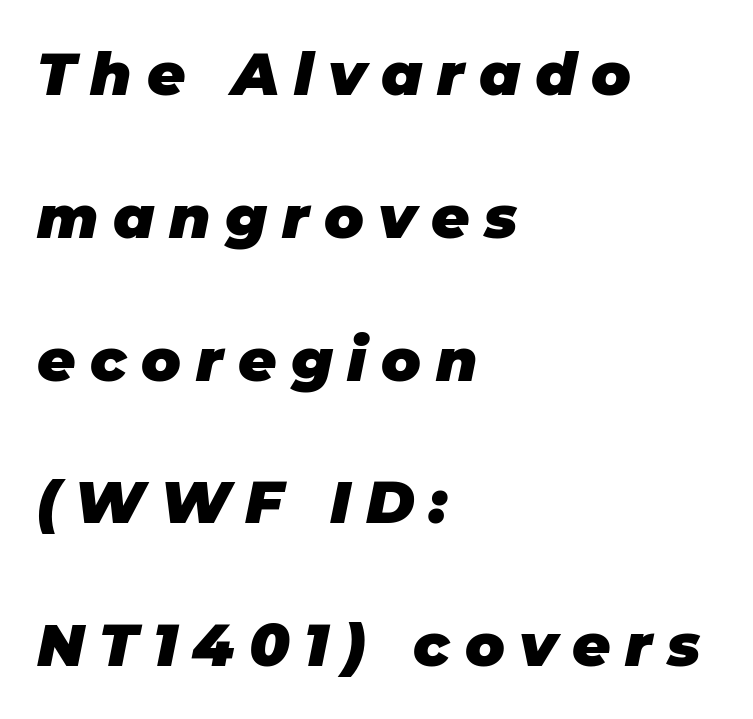
The image shows 59 px heavy type, italic (leaning right); set left-aligned, loose line spacing (2.42x), unusually wide letter spacing (+0.25 em), not underlined; low stroke contrast and a large x-height.
